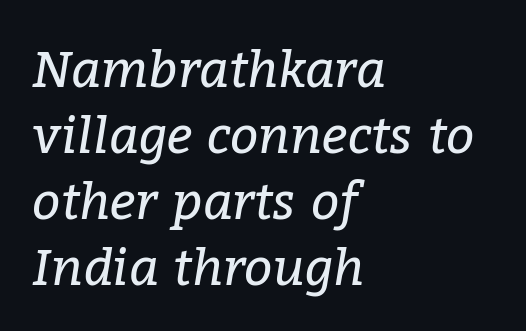
{"serif": "yes", "italic": "yes", "lean": "right", "slant_degrees": 9, "bold": "no", "weight": "regular", "width": "normal", "stroke_contrast": "low", "x_height": "medium", "monospaced": "no", "underline": "no", "align": "left", "line_spacing": "normal", "line_spacing_ratio": 1.32, "letter_spacing": "normal", "letter_spacing_em": 0.0, "glyph_px": 50}
